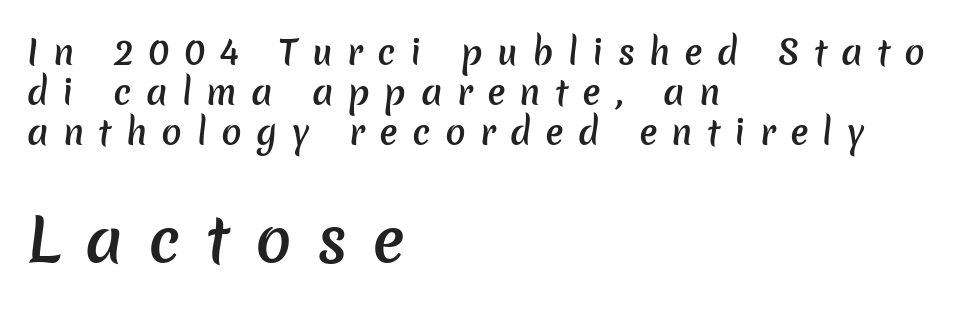
Decoration check: the copy has no underline. These lines are set flush left with a ragged right edge. Regarding serifs, this sample does without them. Whoever set this made the second block the dominant, larger element. Is this a fixed-width face? No — the glyphs have proportional, varying widths.
